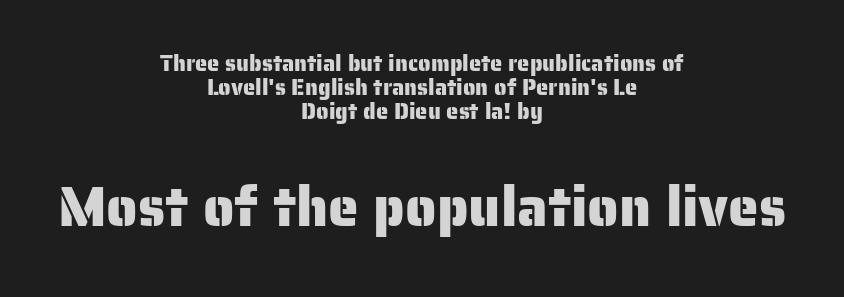
Q: Is the text italic (slanted)? A: No, it is upright.
Q: Is the typeface a serif or a sans-serif typeface? A: Sans-serif.
Q: Is the text underlined? A: No.
Q: How is the paragraph aligned? A: Centered.
Q: Is the spacing between letters normal or unusually wide? A: Normal.
Q: Is the spacing between lines tight, normal or loose? A: Tight.
Q: Which block of text is set in a larger size, the first (top) or the second (bottom)? A: The second (bottom) one.
Q: Width (condensed, normal, or wide)? A: Normal.
Q: Stroke contrast? A: Low.
Q: x-height? A: Medium.
Q: Monospaced? A: No.
